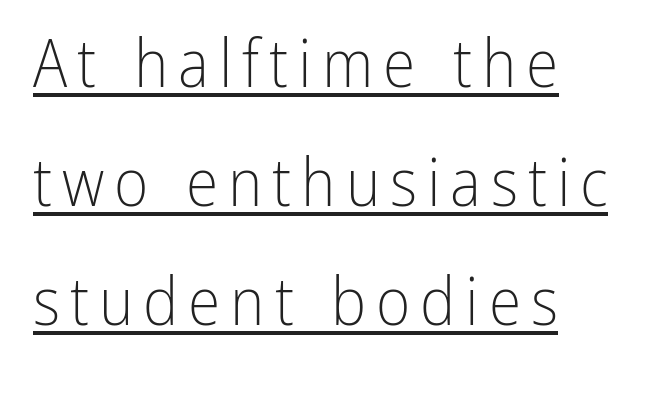
The face used here is proportionally spaced, like ordinary book or web type. I'd call this a sans setting — the letters go barefoot. The lettering stays uniformly vertical, giving the passage a roman look. Somebody hit Ctrl+U on this one — the words are underlined.
